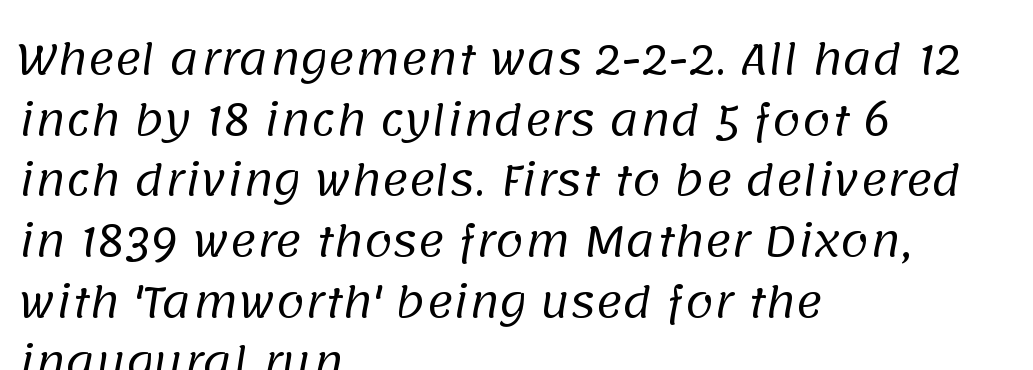
{"serif": "no", "bold": "no", "weight": "regular", "width": "normal", "stroke_contrast": "low", "x_height": "large", "monospaced": "no", "underline": "no", "align": "left", "line_spacing": "normal", "line_spacing_ratio": 1.48, "letter_spacing": "normal", "letter_spacing_em": 0.0, "glyph_px": 41}
